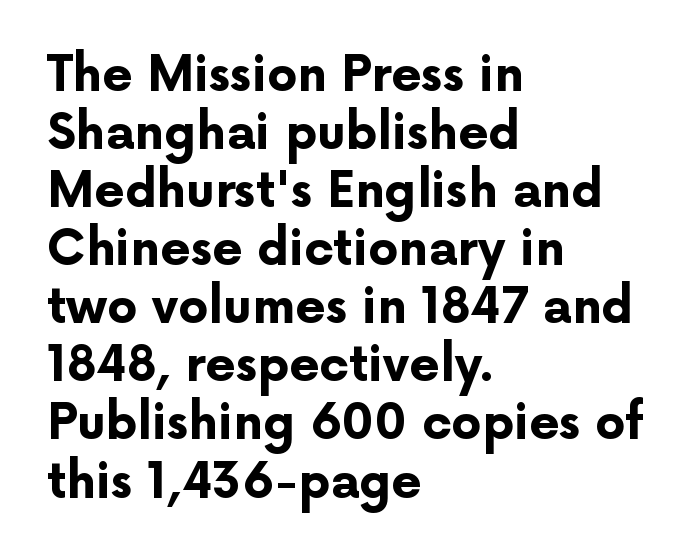
Q: Is the text bold? A: Yes.
Q: Is the text italic (slanted)? A: No, it is upright.
Q: Is the typeface a serif or a sans-serif typeface? A: Sans-serif.
Q: Is the text underlined? A: No.
Q: How is the paragraph aligned? A: Left-aligned.
Q: Is the spacing between letters normal or unusually wide? A: Normal.
Q: Width (condensed, normal, or wide)? A: Normal.
Q: Stroke contrast? A: Low.
Q: x-height? A: Medium.
Q: Monospaced? A: No.
